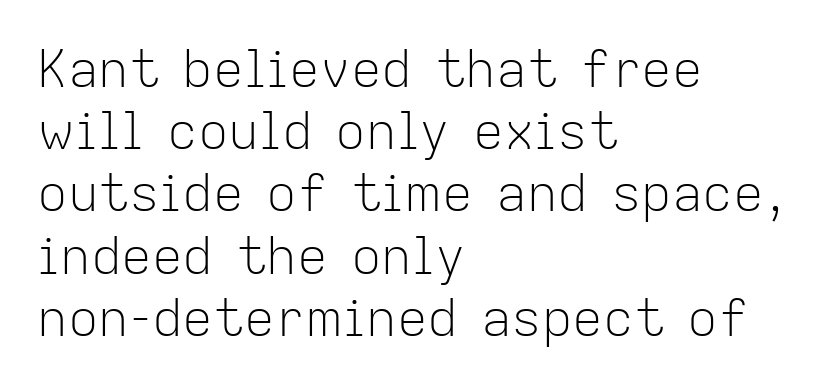
The image shows 51 px light sans-serif type, upright; set left-aligned, line spacing 1.22x, normal letter spacing, not underlined; low stroke contrast and a medium x-height.
